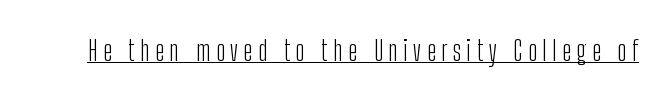
{"serif": "no", "italic": "no", "bold": "no", "weight": "light", "width": "condensed", "stroke_contrast": "low", "x_height": "medium", "monospaced": "no", "underline": "yes", "letter_spacing": "wide", "letter_spacing_em": 0.2, "glyph_px": 28}
